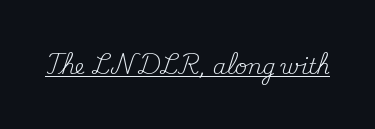
The image shows 21 px text type; set normal letter spacing, underlined.
